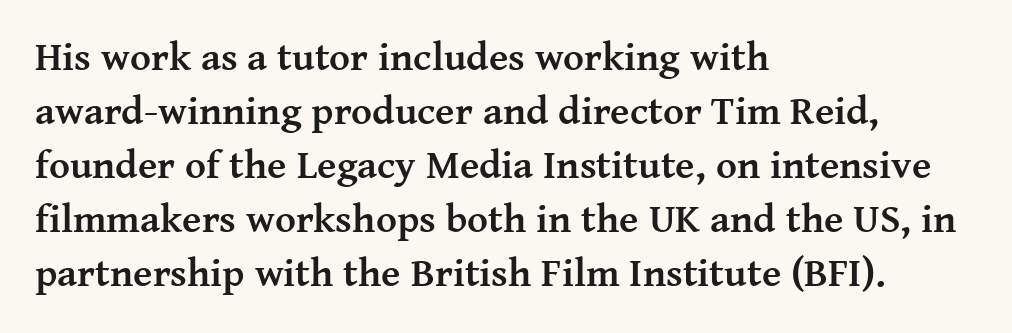
The image shows 40 px semibold serif type, upright; set left-aligned, normal line spacing (1.35x), normal letter spacing, not underlined; medium stroke contrast and a medium x-height.
